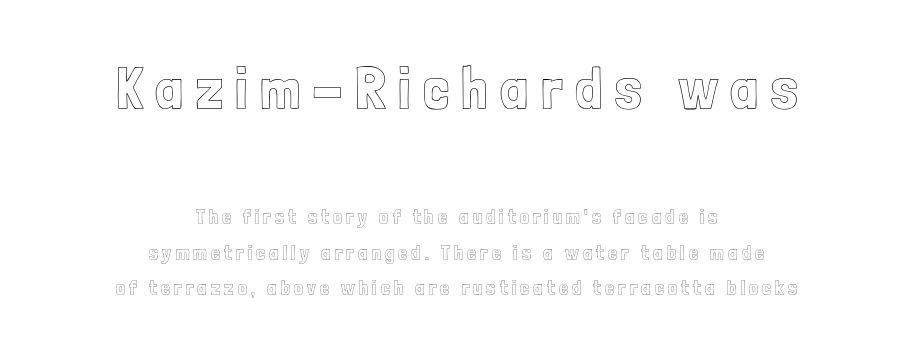
Q: Is the text italic (slanted)? A: No, it is upright.
Q: Is the text underlined? A: No.
Q: How is the paragraph aligned? A: Centered.
Q: Is the spacing between letters normal or unusually wide? A: Unusually wide.
Q: Which block of text is set in a larger size, the first (top) or the second (bottom)? A: The first (top) one.
Q: Width (condensed, normal, or wide)? A: Condensed.
Q: x-height? A: Medium.
Q: Monospaced? A: No.
